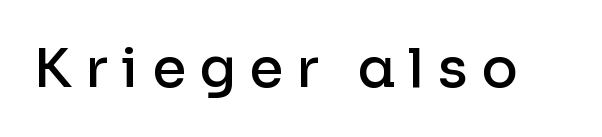
The font is running at a semibold setting, under full bold. I'd call this a sans setting — the letters go barefoot. This rendering widens character spacing well past its baseline value. Designer's note — italics off, roman on. Here the designer chose a conventional face with non-uniform glyph widths.
